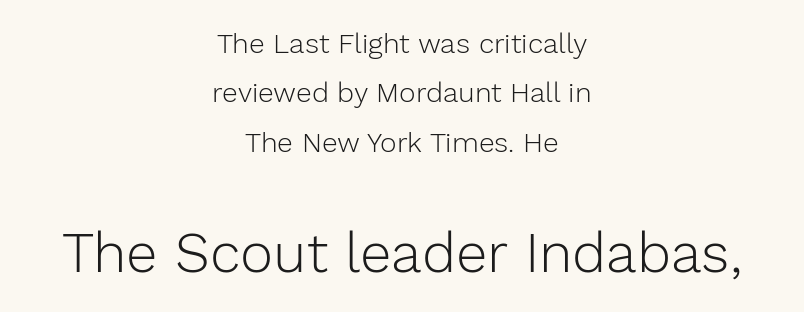
The image shows 56 px light sans-serif type, upright; set centered, line spacing 1.76x, normal letter spacing, not underlined; the second (bottom) block is 2.0x larger; low stroke contrast and a medium x-height.
